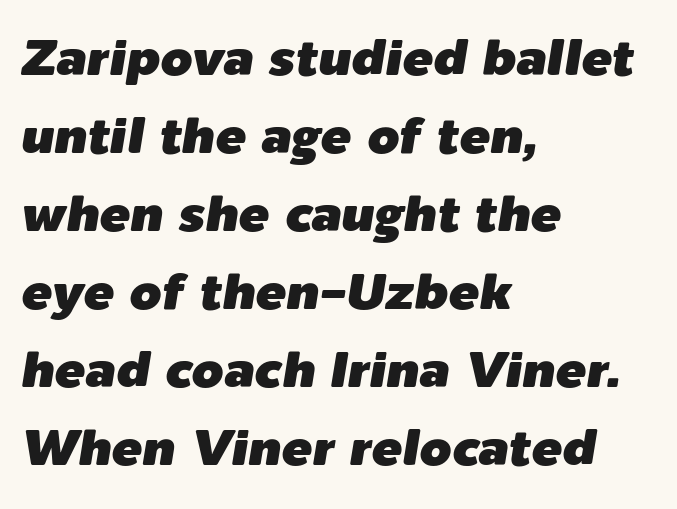
An italicized treatment has been applied to the whole sample. Left-aligned paragraph, ragged on the right. Default kerning and tracking; the words read as compact shapes. The rows are spaced the way most documents space them. The letters advance in unequal steps, a hallmark of proportional type. Check the space under the baseline: it is left empty.
